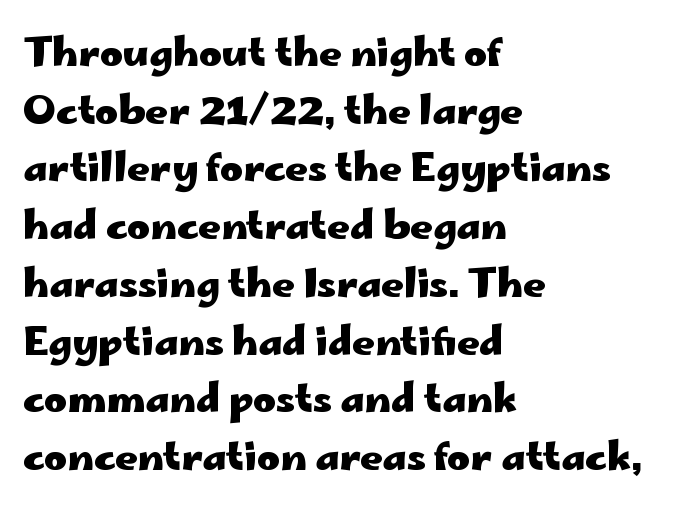
The image shows 39 px heavy, wide sans-serif type, upright; set left-aligned, normal line spacing (1.48x), normal letter spacing, not underlined; low stroke contrast and a small x-height.
